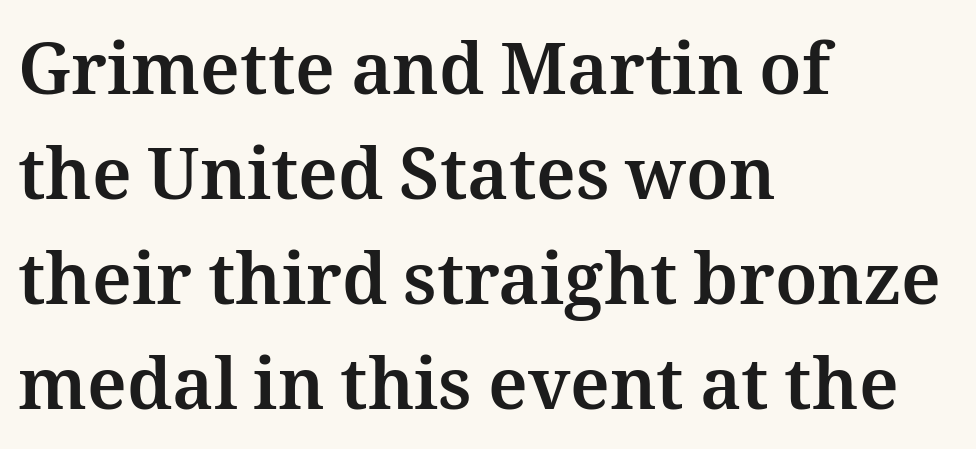
Q: Is the text bold? A: Yes.
Q: Is the text italic (slanted)? A: No, it is upright.
Q: Is the text underlined? A: No.
Q: How is the paragraph aligned? A: Left-aligned.
Q: Is the spacing between letters normal or unusually wide? A: Normal.
Q: Is the spacing between lines tight, normal or loose? A: Normal.
Q: Width (condensed, normal, or wide)? A: Normal.
Q: Stroke contrast? A: Medium.
Q: x-height? A: Medium.
Q: Monospaced? A: No.
